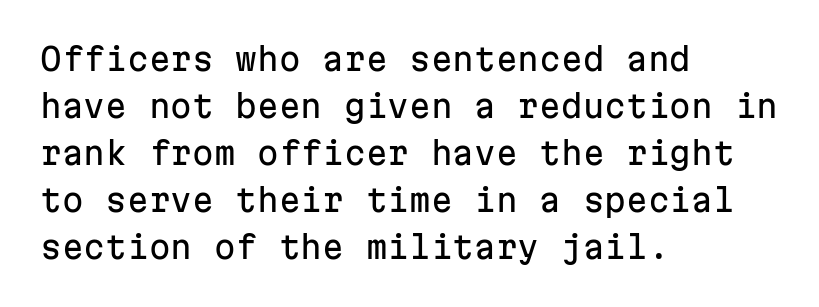
Q: Is the text italic (slanted)? A: No, it is upright.
Q: Is the typeface a serif or a sans-serif typeface? A: Sans-serif.
Q: Is the text underlined? A: No.
Q: How is the paragraph aligned? A: Left-aligned.
Q: Is the spacing between letters normal or unusually wide? A: Normal.
Q: Is the spacing between lines tight, normal or loose? A: Normal.
Q: Width (condensed, normal, or wide)? A: Normal.
Q: Stroke contrast? A: Low.
Q: x-height? A: Medium.
Q: Monospaced? A: Yes.
